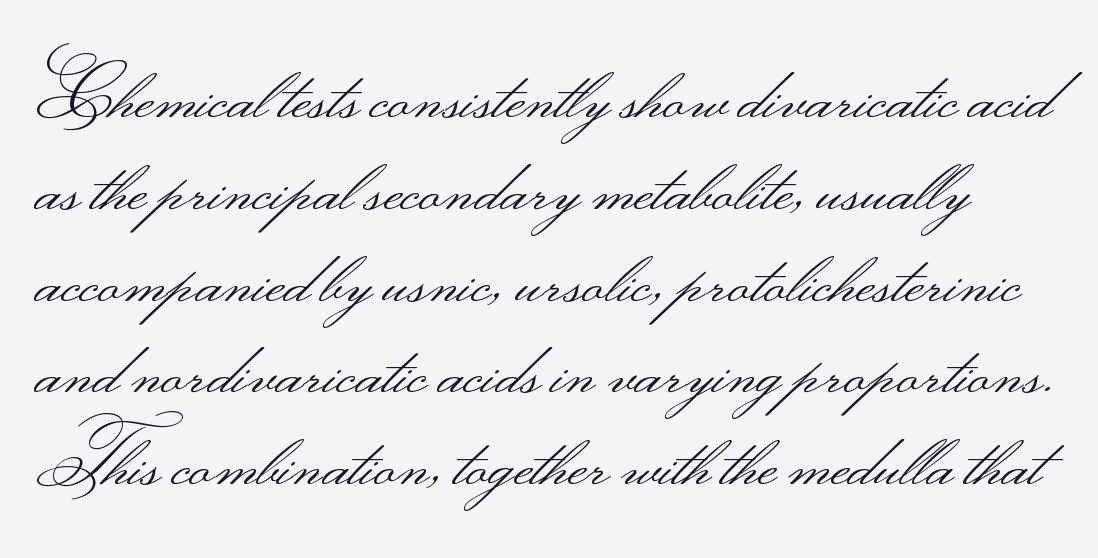
The image shows 74 px light, wide sans-serif type; set line spacing 1.24x, normal letter spacing, not underlined; medium stroke contrast.
